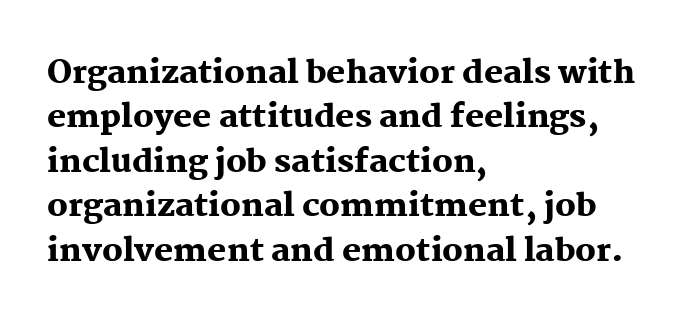
{"serif": "yes", "italic": "no", "bold": "yes", "weight": "heavy", "width": "normal", "stroke_contrast": "medium", "x_height": "medium", "monospaced": "no", "underline": "no", "align": "left", "line_spacing": "normal", "line_spacing_ratio": 1.39, "letter_spacing": "normal", "letter_spacing_em": 0.0, "glyph_px": 32}
